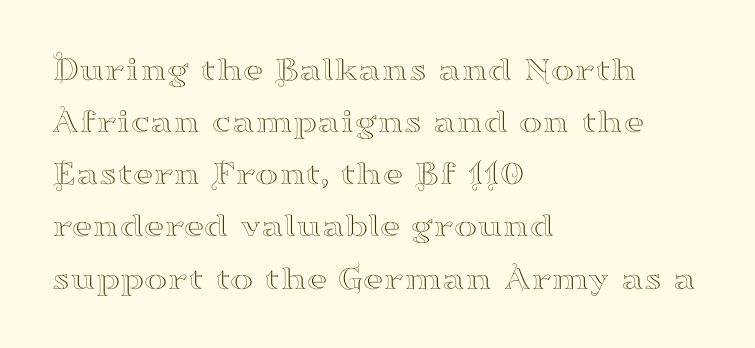
Q: Is the text italic (slanted)? A: No, it is upright.
Q: Is the typeface a serif or a sans-serif typeface? A: Serif.
Q: Is the text underlined? A: No.
Q: How is the paragraph aligned? A: Left-aligned.
Q: Is the spacing between letters normal or unusually wide? A: Normal.
Q: Is the spacing between lines tight, normal or loose? A: Normal.
Q: Width (condensed, normal, or wide)? A: Wide.
Q: Stroke contrast? A: High.
Q: x-height? A: Small.
Q: Monospaced? A: No.
